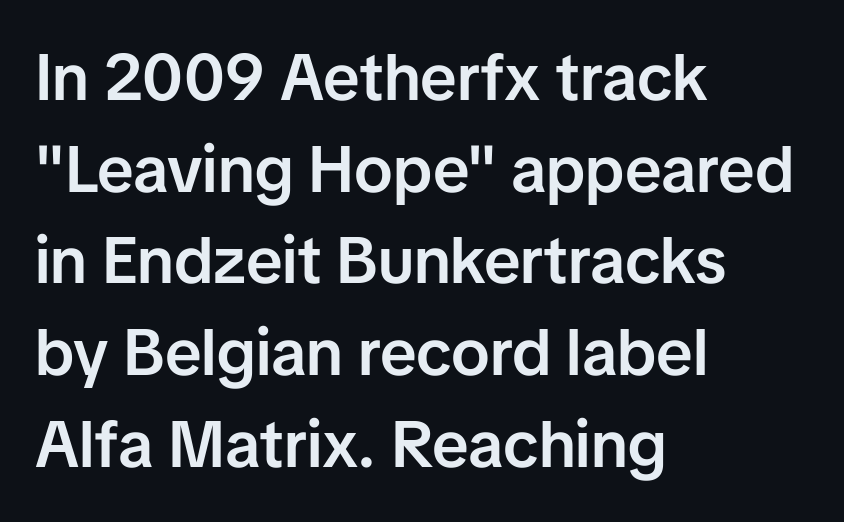
{"serif": "no", "italic": "no", "bold": "semi", "weight": "semibold", "width": "normal", "stroke_contrast": "low", "x_height": "medium", "monospaced": "no", "underline": "no", "align": "left", "line_spacing": "normal", "line_spacing_ratio": 1.41, "letter_spacing": "normal", "letter_spacing_em": 0.0, "glyph_px": 65}
